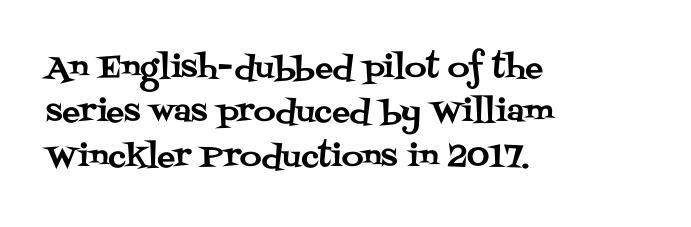
Baseline-to-baseline distance is the conventional proportion of letter height. The font family rendered here belongs to the serif group. Words appear dense and cohesive because spacing is normal. The rendering uses natural spacing where letterforms have individual widths.
